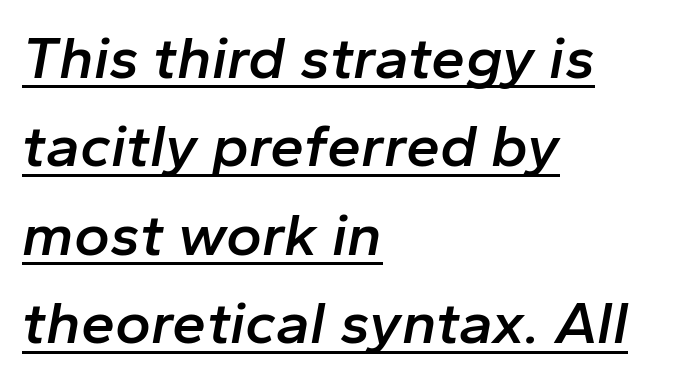
Q: Is the text bold? A: Semi-bold.
Q: Is the text italic (slanted)? A: Yes, it leans right by about 10 degrees.
Q: Is the text underlined? A: Yes.
Q: How is the paragraph aligned? A: Left-aligned.
Q: Is the spacing between letters normal or unusually wide? A: Normal.
Q: Is the spacing between lines tight, normal or loose? A: Normal.
Q: Width (condensed, normal, or wide)? A: Normal.
Q: Stroke contrast? A: Low.
Q: x-height? A: Medium.
Q: Monospaced? A: No.
